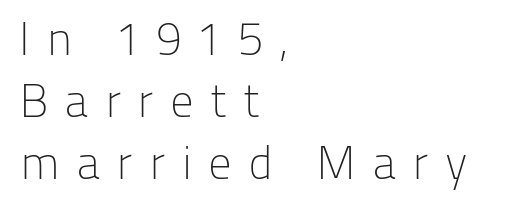
{"serif": "no", "italic": "no", "bold": "no", "weight": "light", "width": "normal", "stroke_contrast": "low", "x_height": "medium", "monospaced": "no", "underline": "no", "align": "left", "line_spacing": "normal", "line_spacing_ratio": 1.32, "letter_spacing": "wide", "letter_spacing_em": 0.34, "glyph_px": 47}
